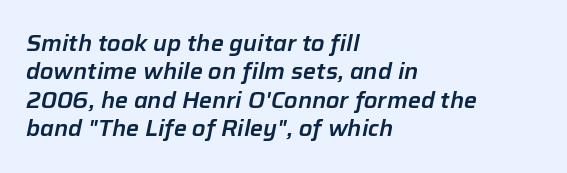
Q: Is the text italic (slanted)? A: Yes, it leans right by about 12 degrees.
Q: Is the text underlined? A: No.
Q: How is the paragraph aligned? A: Left-aligned.
Q: Is the spacing between letters normal or unusually wide? A: Normal.
Q: Is the spacing between lines tight, normal or loose? A: Normal.
